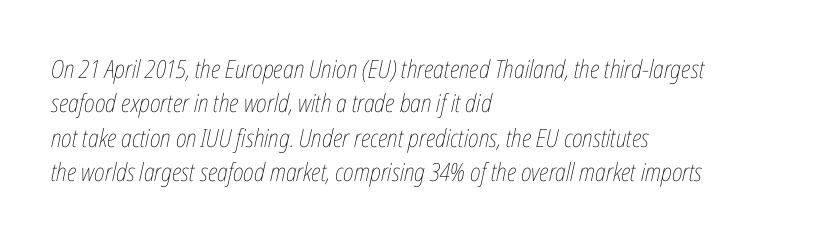
The image shows 25 px text type, italic (leaning right); set left-aligned, normal line spacing (1.38x), normal letter spacing, not underlined.
